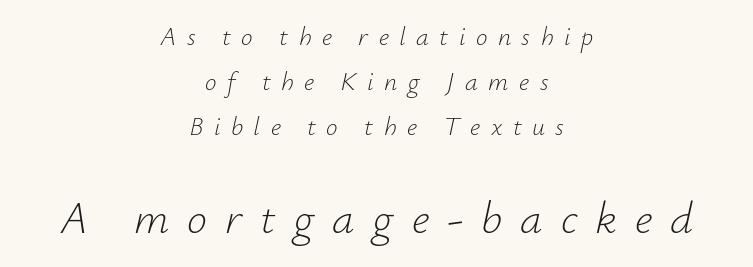
The tracking jumps out immediately: characters are airy and widely separated. Stem width sits at or under what a default text font uses. Spacing verdict: proportional, widths tailored to each character. The second block has been scaled up relative to the first. The letters are slanted; this is an italic face.
